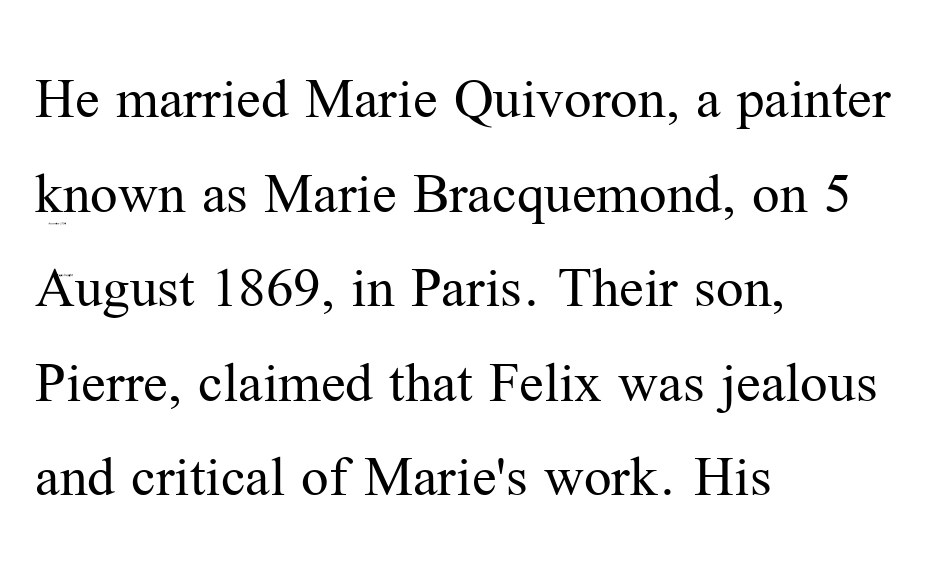
{"serif": "yes", "italic": "no", "bold": "no", "weight": "regular", "width": "normal", "stroke_contrast": "medium", "x_height": "medium", "monospaced": "no", "underline": "no", "align": "left", "line_spacing": "normal", "line_spacing_ratio": 1.55, "letter_spacing": "normal", "letter_spacing_em": 0.0, "glyph_px": 61}
